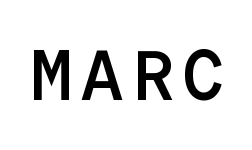
The image shows 70 px semibold sans-serif type, upright, monospaced; set not underlined; low stroke contrast and a medium x-height.
